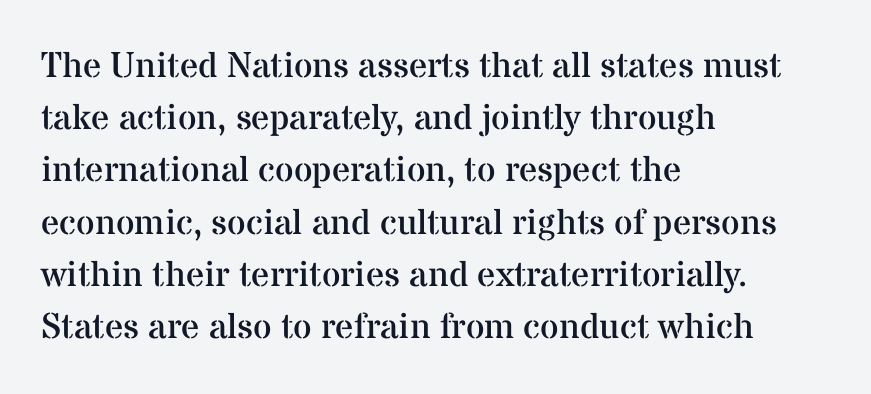
Q: Is the text bold? A: No.
Q: Is the text italic (slanted)? A: No, it is upright.
Q: Is the typeface a serif or a sans-serif typeface? A: Serif.
Q: Is the text underlined? A: No.
Q: How is the paragraph aligned? A: Left-aligned.
Q: Is the spacing between letters normal or unusually wide? A: Normal.
Q: Is the spacing between lines tight, normal or loose? A: Normal.
Q: Width (condensed, normal, or wide)? A: Normal.
Q: Stroke contrast? A: Medium.
Q: x-height? A: Medium.
Q: Monospaced? A: No.
